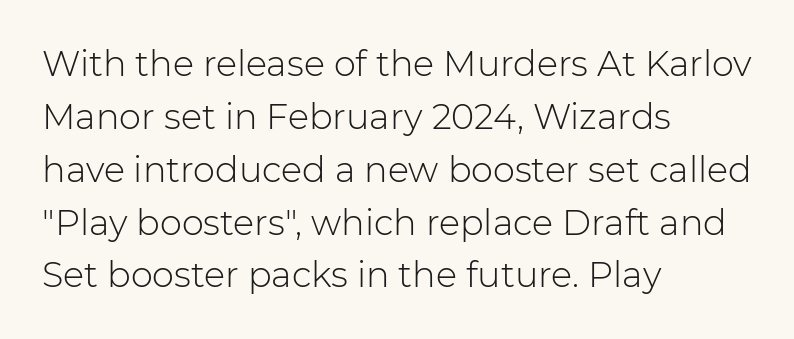
Q: Is the text bold? A: No.
Q: Is the text italic (slanted)? A: No, it is upright.
Q: Is the typeface a serif or a sans-serif typeface? A: Sans-serif.
Q: Is the text underlined? A: No.
Q: How is the paragraph aligned? A: Left-aligned.
Q: Is the spacing between letters normal or unusually wide? A: Normal.
Q: Is the spacing between lines tight, normal or loose? A: Normal.
Q: Width (condensed, normal, or wide)? A: Normal.
Q: Stroke contrast? A: Low.
Q: x-height? A: Medium.
Q: Monospaced? A: No.
